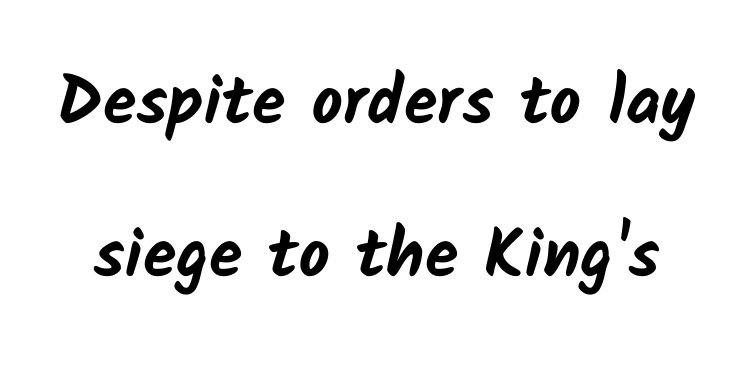
Q: Is the text bold? A: Yes.
Q: Is the typeface a serif or a sans-serif typeface? A: Sans-serif.
Q: Is the text underlined? A: No.
Q: Is the spacing between letters normal or unusually wide? A: Normal.
Q: Is the spacing between lines tight, normal or loose? A: Loose.
Q: Width (condensed, normal, or wide)? A: Normal.
Q: Stroke contrast? A: Low.
Q: x-height? A: Medium.
Q: Monospaced? A: No.
